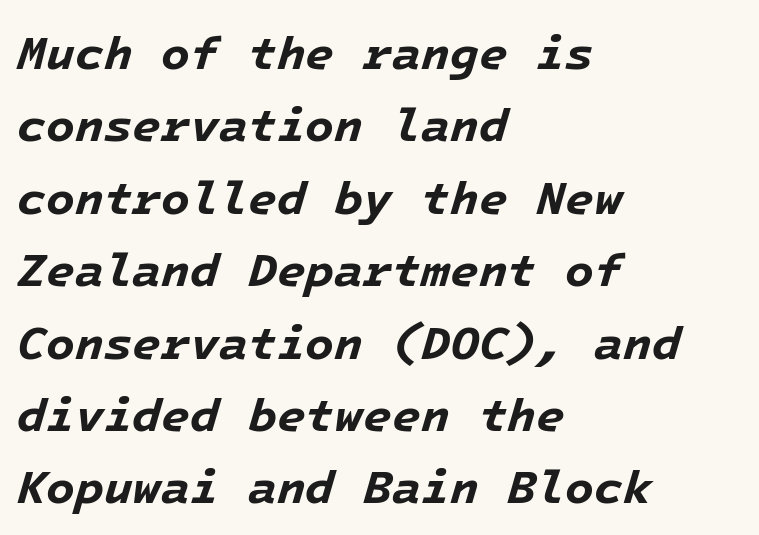
Every letter is thick-stroked: bold, no question. Successive baselines arrive at the customary interval. Line starts are locked; line ends wander. Look at the tracking — it's just the regular setting, nothing added. The foot of each line stays bare and open.
